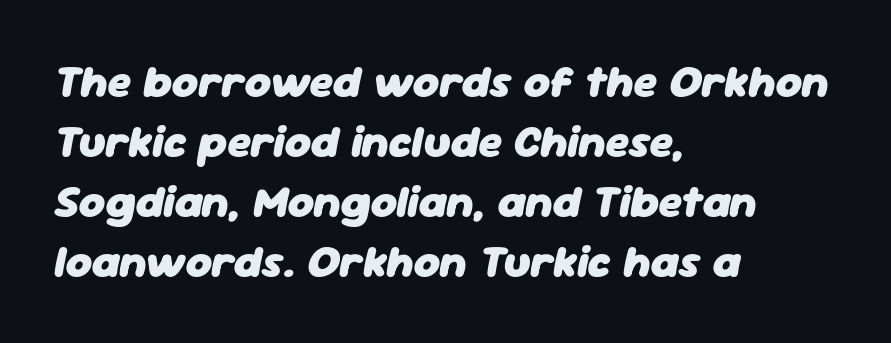
Spacing verdict: proportional, widths tailored to each character. It's the slanting kind of type. Descender tails drop into unmarked territory. Line beginnings align vertically; line endings do not. Vertical spacing — default.
